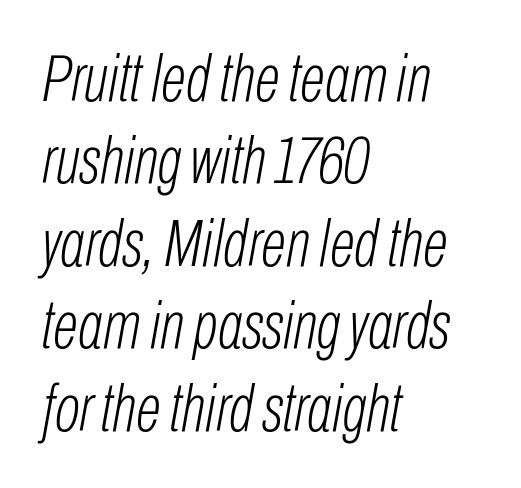
The image shows 67 px light, condensed type, italic (leaning right); set left-aligned, line spacing 1.23x, normal letter spacing, not underlined; low stroke contrast and a medium x-height.
